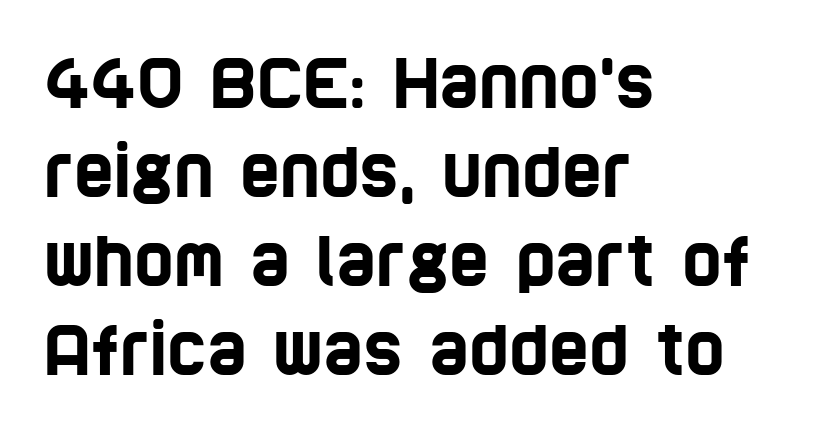
Q: Is the typeface a serif or a sans-serif typeface? A: Sans-serif.
Q: Is the text underlined? A: No.
Q: How is the paragraph aligned? A: Left-aligned.
Q: Is the spacing between letters normal or unusually wide? A: Normal.
Q: Is the spacing between lines tight, normal or loose? A: Normal.
Q: Width (condensed, normal, or wide)? A: Condensed.
Q: Stroke contrast? A: Low.
Q: x-height? A: Large.
Q: Monospaced? A: No.
